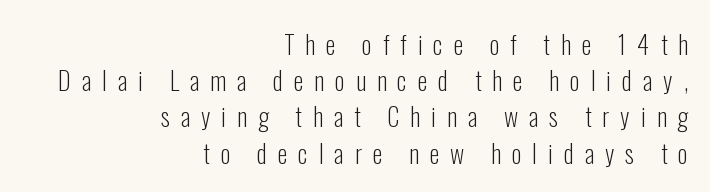
Q: Is the text bold? A: No.
Q: Is the text italic (slanted)? A: No, it is upright.
Q: Is the text underlined? A: No.
Q: How is the paragraph aligned? A: Right-aligned.
Q: Is the spacing between letters normal or unusually wide? A: Unusually wide.
Q: Is the spacing between lines tight, normal or loose? A: Normal.
